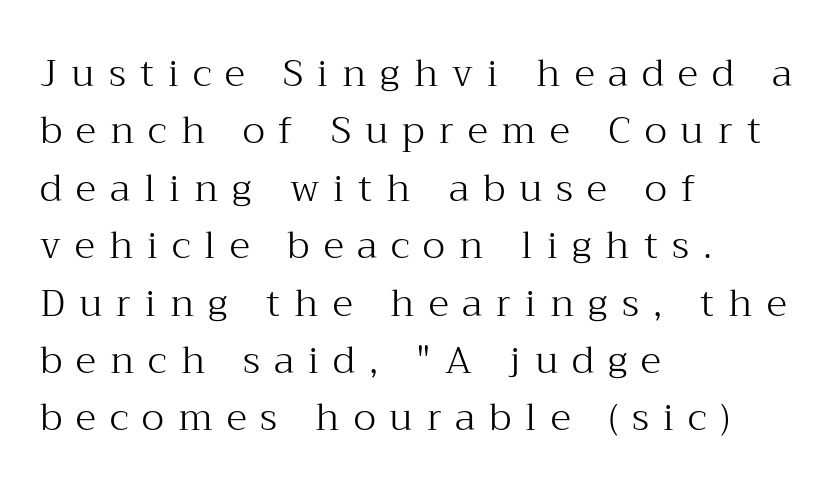
The image shows 38 px light serif type, upright; set left-aligned, normal line spacing (1.51x), unusually wide letter spacing (+0.37 em), not underlined; medium stroke contrast and a medium x-height.
